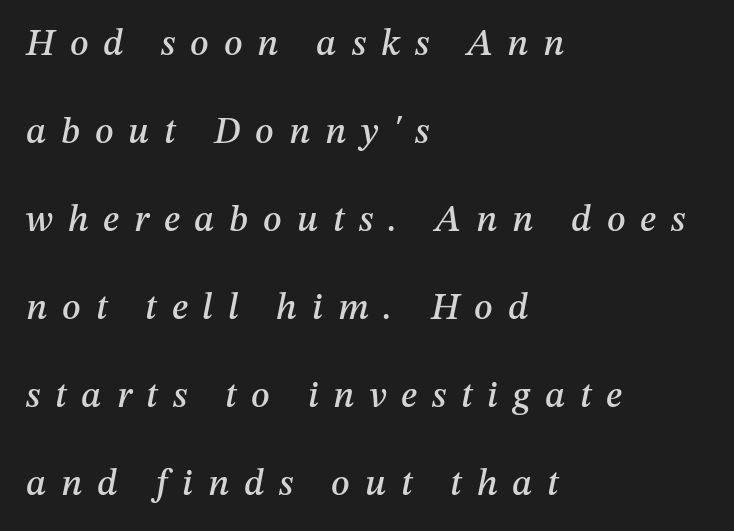
{"italic": "yes", "lean": "right", "slant_degrees": 12, "width": "normal", "stroke_contrast": "medium", "x_height": "medium", "monospaced": "no", "underline": "no", "align": "left", "line_spacing": "loose", "line_spacing_ratio": 2.38, "letter_spacing": "wide", "letter_spacing_em": 0.4, "glyph_px": 37}
